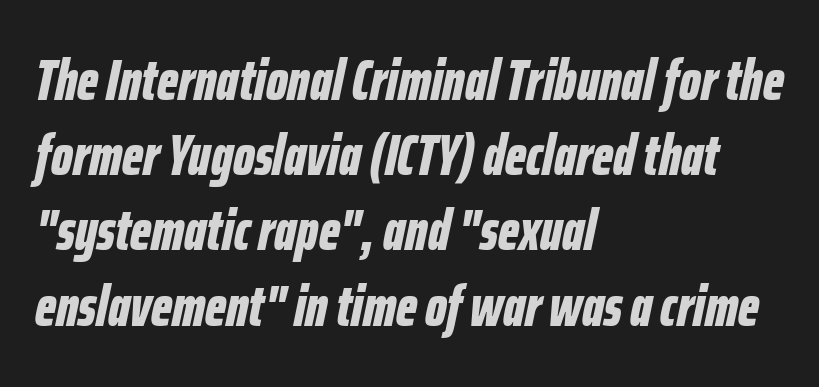
Note the varied advance widths — an 'i' is clearly narrower than an 'm'. Glyph-to-glyph distance matches everyday printed text. The whole block is typeset with a tilt. Decoration check: the copy has no underline.
